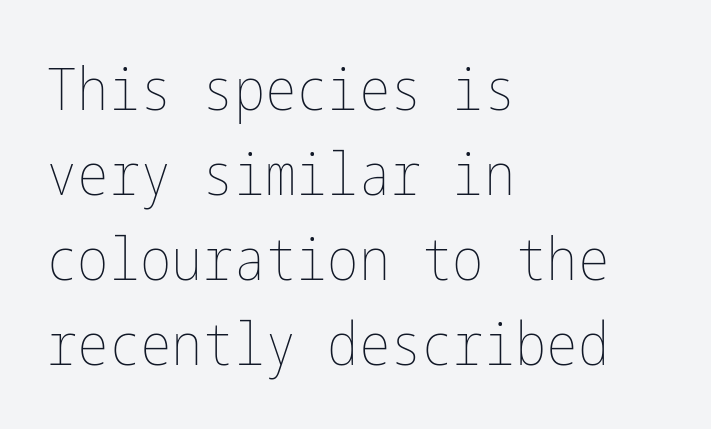
The image shows 59 px thin, condensed type, upright; set left-aligned, normal line spacing (1.44x), normal letter spacing, not underlined; low stroke contrast and a medium x-height.
